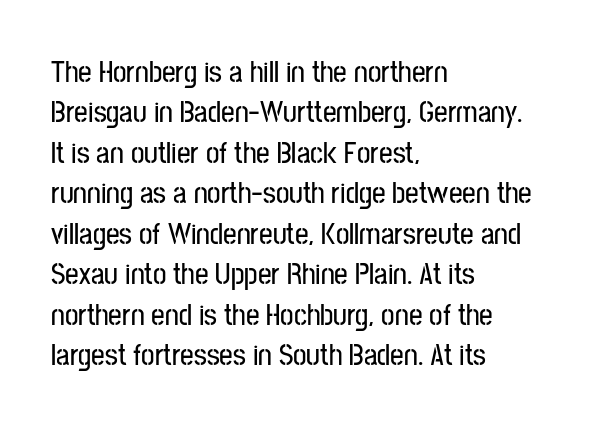
The specimen reads as upright at a glance. The rendering anchors every line to the left-hand side. Is this a fixed-width face? No — the glyphs have proportional, varying widths. In terms of letterform style, serifs are entirely absent. Observe the ordinary spacing: letters are neighbours, not strangers.
